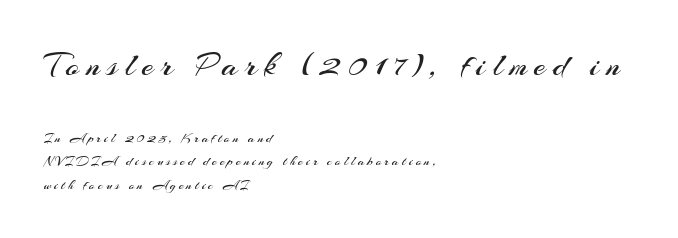
{"serif": "no", "bold": "no", "weight": "regular", "width": "normal", "stroke_contrast": "medium", "x_height": "small", "monospaced": "no", "underline": "no", "align": "left", "line_spacing": "normal", "line_spacing_ratio": 1.69, "letter_spacing": "wide", "letter_spacing_em": 0.21, "larger_block": "first", "size_ratio": 2.43, "glyph_px": 34}
